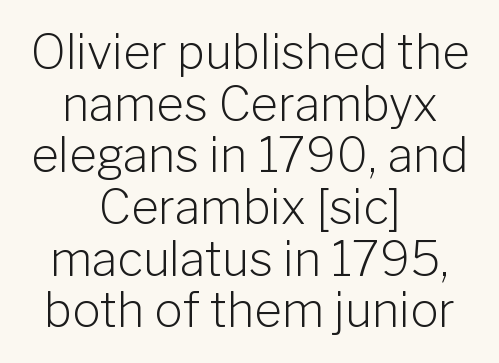
{"serif": "no", "italic": "no", "bold": "no", "weight": "light", "width": "normal", "stroke_contrast": "low", "x_height": "medium", "monospaced": "no", "underline": "no", "align": "center", "line_spacing": "tight", "line_spacing_ratio": 1.1, "letter_spacing": "normal", "letter_spacing_em": 0.0, "glyph_px": 47}
